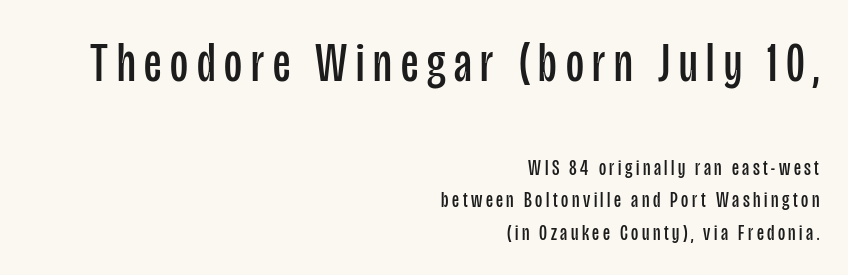
If you measured baseline to baseline, you'd find a middling distance. The letters carry no serifs — their stems end cleanly without finishing strokes. The weight tops out at a normal text grade. Posture: vertical.
